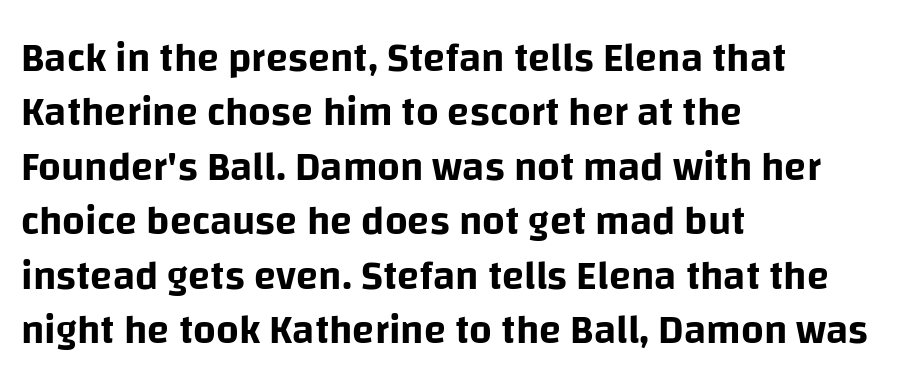
No extra tracking has been applied to these lines. The text was rendered using a sans face with plain stroke endings. The passage shown is typed in a proportional face where columns would drift. The lines in this sample share a left origin and differ only in where they stop. Decoration check: the copy has no underline.
